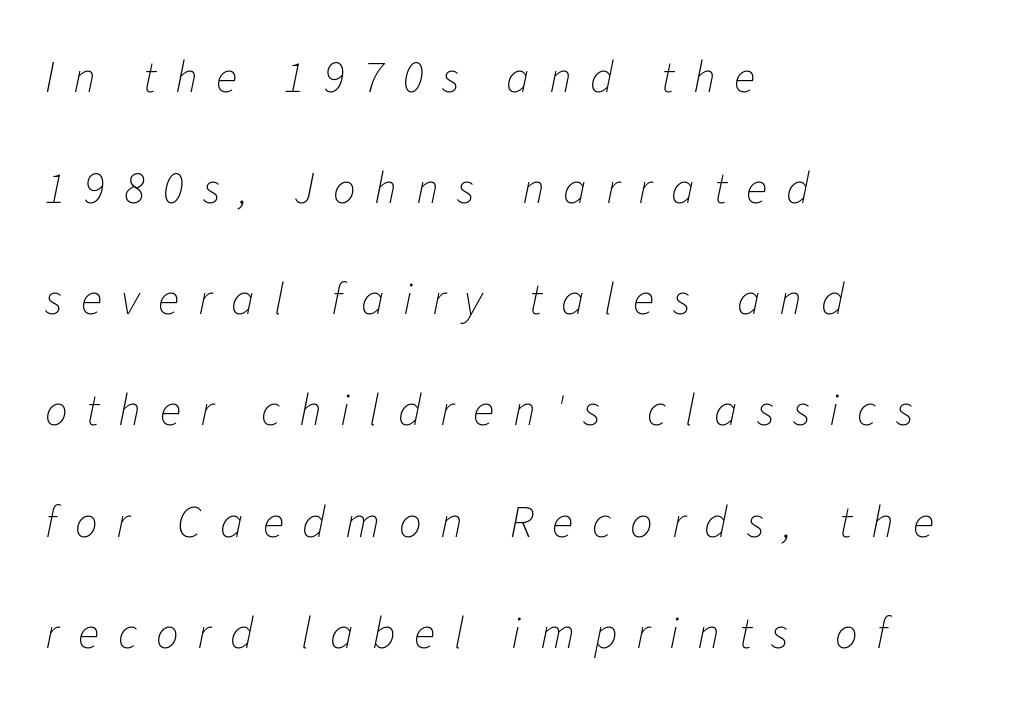
The image shows 45 px thin type, italic (leaning right); set left-aligned, loose line spacing (2.47x), unusually wide letter spacing (+0.42 em), not underlined; low stroke contrast and a medium x-height.
